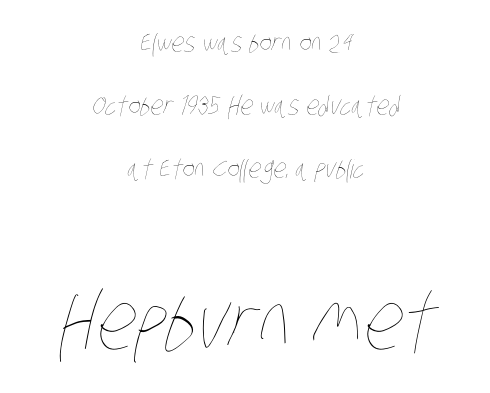
The image shows 79 px thin, condensed type; set centered, loose line spacing (2.43x), normal letter spacing, not underlined; the second (bottom) block is 3.04x larger; low stroke contrast and a large x-height.
